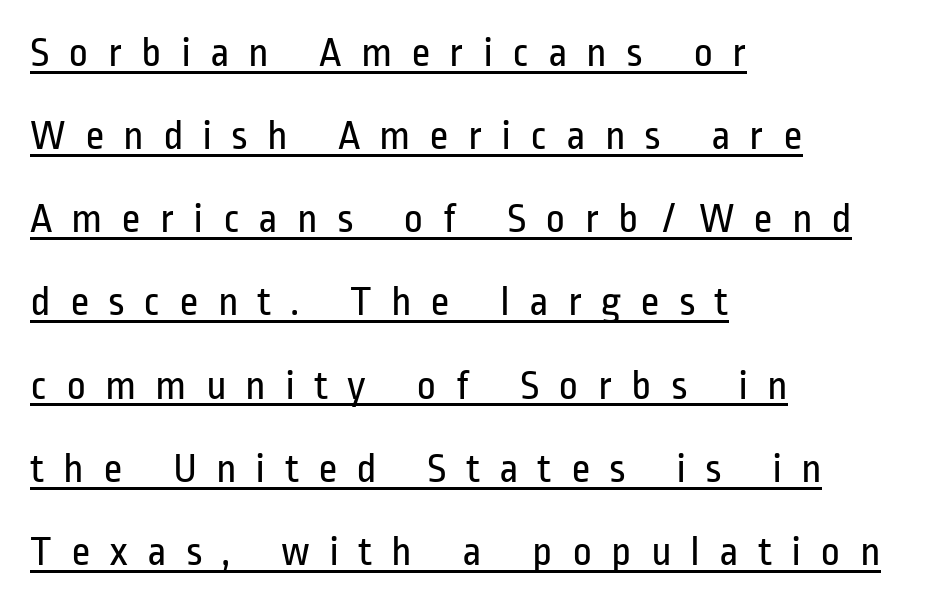
Q: Is the text bold? A: No.
Q: Is the text italic (slanted)? A: No, it is upright.
Q: Is the typeface a serif or a sans-serif typeface? A: Sans-serif.
Q: Is the text underlined? A: Yes.
Q: How is the paragraph aligned? A: Left-aligned.
Q: Is the spacing between letters normal or unusually wide? A: Unusually wide.
Q: Is the spacing between lines tight, normal or loose? A: Loose.
Q: Width (condensed, normal, or wide)? A: Condensed.
Q: Stroke contrast? A: Low.
Q: x-height? A: Medium.
Q: Monospaced? A: No.
